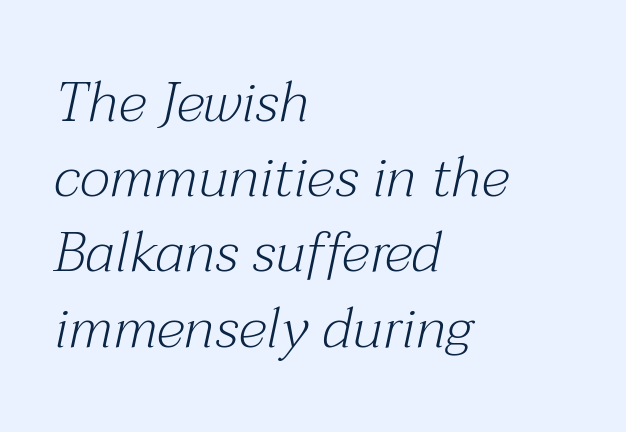
Q: Is the text bold? A: No.
Q: Is the text italic (slanted)? A: Yes, it leans right by about 12 degrees.
Q: Is the typeface a serif or a sans-serif typeface? A: Serif.
Q: Is the text underlined? A: No.
Q: How is the paragraph aligned? A: Left-aligned.
Q: Is the spacing between letters normal or unusually wide? A: Normal.
Q: Is the spacing between lines tight, normal or loose? A: Normal.
Q: Width (condensed, normal, or wide)? A: Normal.
Q: Stroke contrast? A: Medium.
Q: x-height? A: Medium.
Q: Monospaced? A: No.
